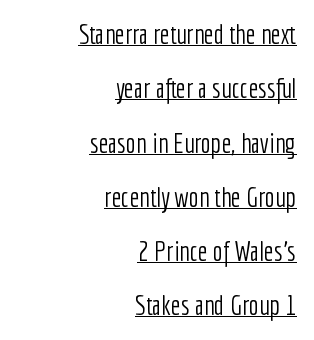
Is the letter spacing exaggerated? No — it looks like the ordinary default. Every row of glyphs terminates at an identical x-position on the right. No chunkiness to these letters — they're not bold. This sample carries an underscore along the baseline area.
